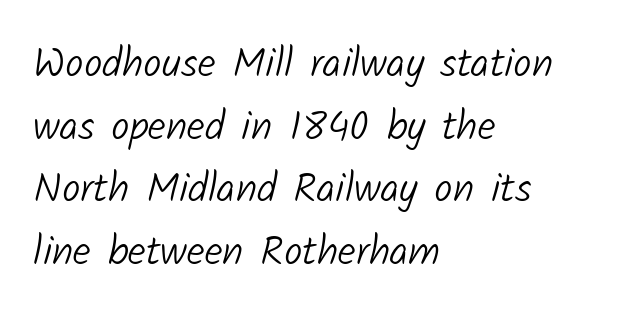
Q: Is the text bold? A: No.
Q: Is the typeface a serif or a sans-serif typeface? A: Sans-serif.
Q: Is the text underlined? A: No.
Q: How is the paragraph aligned? A: Left-aligned.
Q: Is the spacing between letters normal or unusually wide? A: Normal.
Q: Is the spacing between lines tight, normal or loose? A: Normal.
Q: Width (condensed, normal, or wide)? A: Normal.
Q: Stroke contrast? A: Low.
Q: x-height? A: Medium.
Q: Monospaced? A: No.
